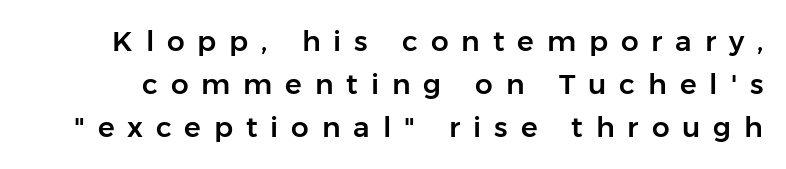
Characters remain perfectly vertical along every line. Regular leading. Anything drawn beneath the words? Only blank space. The letters advance in unequal steps, a hallmark of proportional type. Each word looks stretched out because of the extra space between its letters. Examine the stroke ends and you'll find no serifs.
